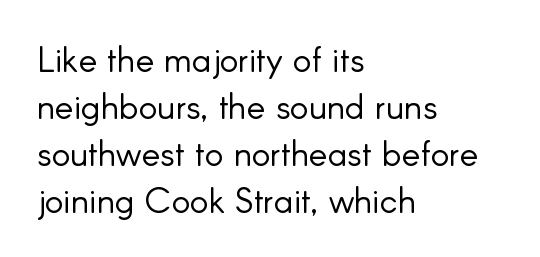
The image shows 35 px light sans-serif type, upright; set left-aligned, normal line spacing (1.34x), normal letter spacing, not underlined; low stroke contrast and a small x-height.
